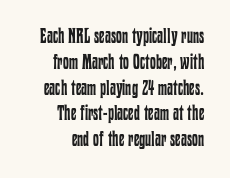
The image shows 21 px text type, upright; set right-aligned, line spacing 1.23x, normal letter spacing, not underlined.
